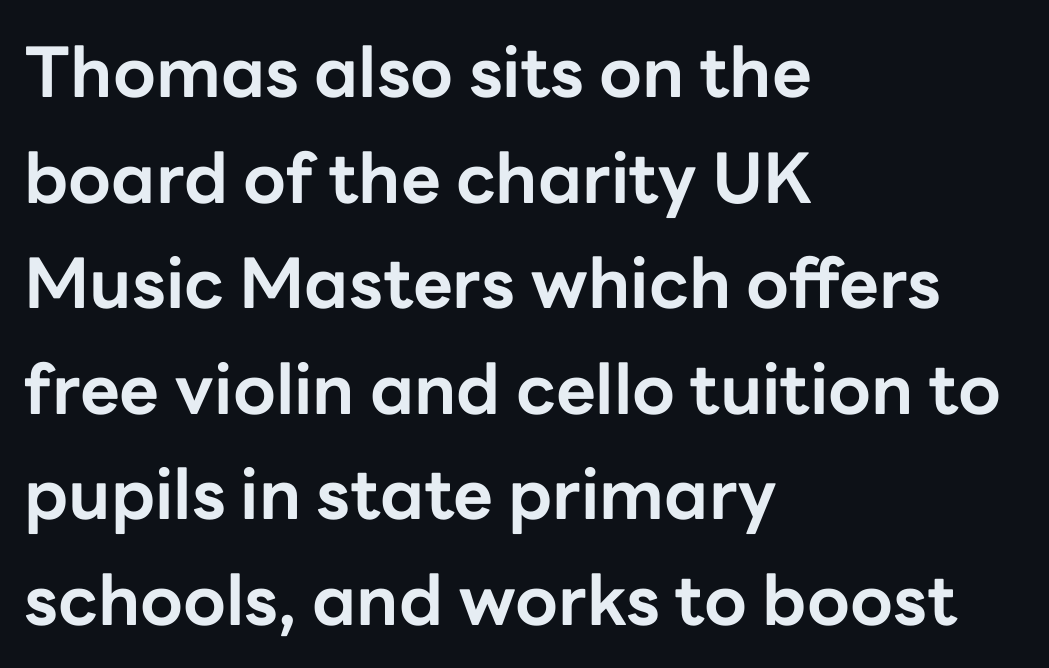
{"serif": "no", "italic": "no", "bold": "yes", "weight": "bold", "width": "normal", "stroke_contrast": "low", "x_height": "medium", "monospaced": "no", "underline": "no", "align": "left", "line_spacing": "normal", "line_spacing_ratio": 1.53, "letter_spacing": "normal", "letter_spacing_em": 0.0, "glyph_px": 69}
